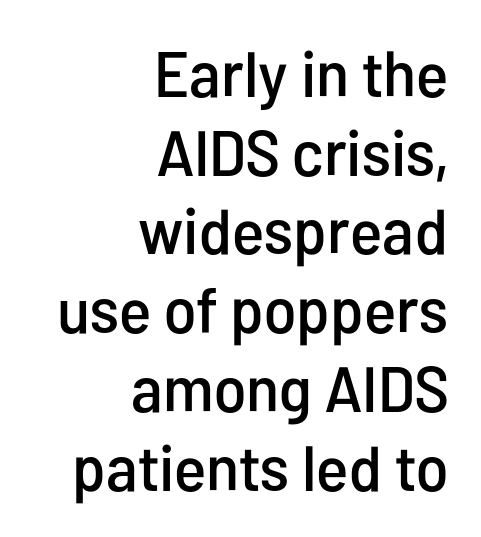
The image shows 64 px condensed sans-serif type, upright; set right-aligned, line spacing 1.23x, normal letter spacing, not underlined; low stroke contrast and a medium x-height.
